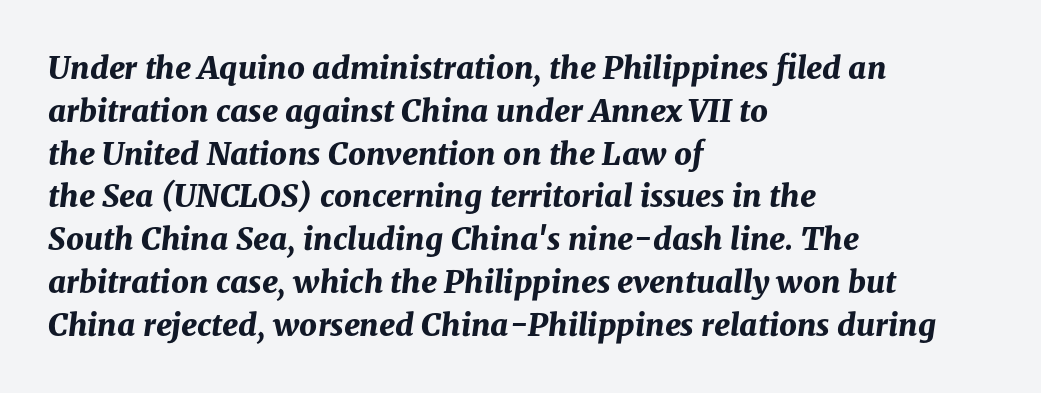
{"italic": "yes", "lean": "right", "slant_degrees": 8, "bold": "yes", "weight": "bold", "width": "normal", "stroke_contrast": "medium", "x_height": "medium", "monospaced": "no", "underline": "no", "align": "left", "line_spacing": "normal", "line_spacing_ratio": 1.38, "letter_spacing": "normal", "letter_spacing_em": 0.0, "glyph_px": 31}
